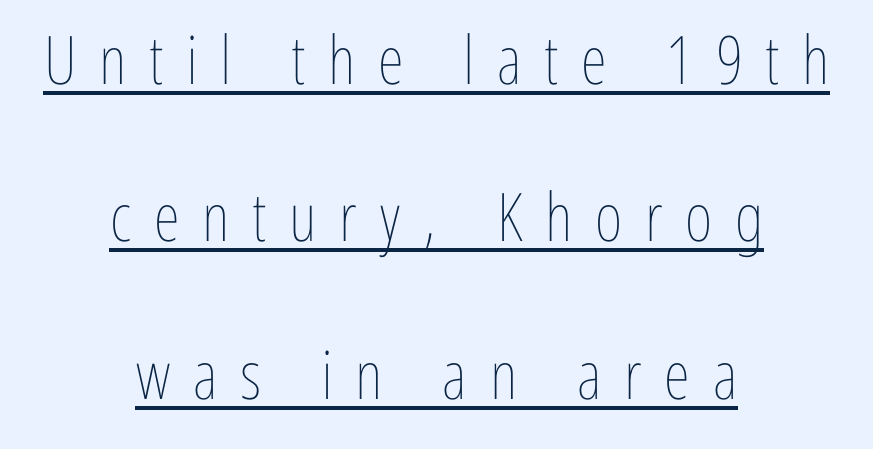
The image shows 67 px thin, condensed type, upright; set centered, loose line spacing (2.35x), unusually wide letter spacing (+0.34 em), underlined; low stroke contrast and a medium x-height.
